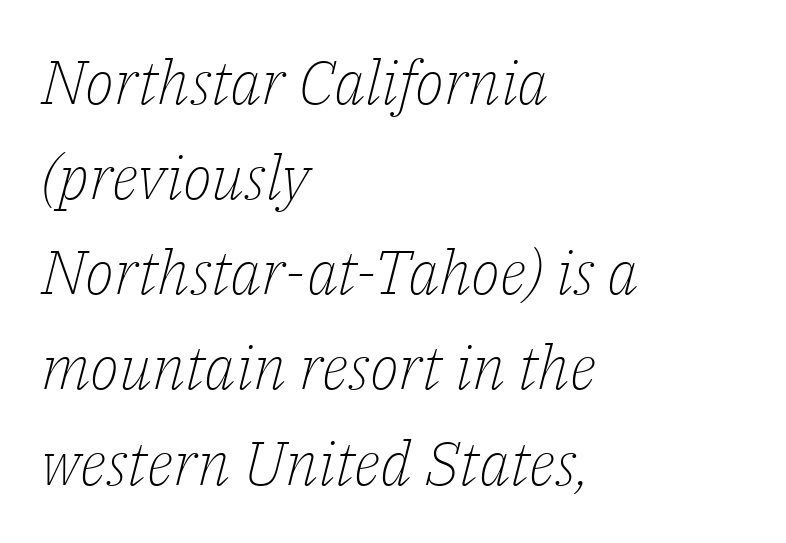
{"serif": "yes", "italic": "yes", "lean": "right", "slant_degrees": 14, "bold": "no", "weight": "light", "width": "normal", "stroke_contrast": "low", "x_height": "medium", "monospaced": "no", "underline": "no", "align": "left", "line_spacing": "normal", "line_spacing_ratio": 1.56, "letter_spacing": "normal", "letter_spacing_em": 0.0, "glyph_px": 61}
